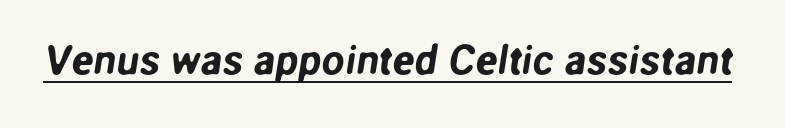
Q: Is the typeface a serif or a sans-serif typeface? A: Sans-serif.
Q: Is the text underlined? A: Yes.
Q: Is the spacing between letters normal or unusually wide? A: Normal.
Q: Width (condensed, normal, or wide)? A: Normal.
Q: Stroke contrast? A: Low.
Q: x-height? A: Medium.
Q: Monospaced? A: No.
